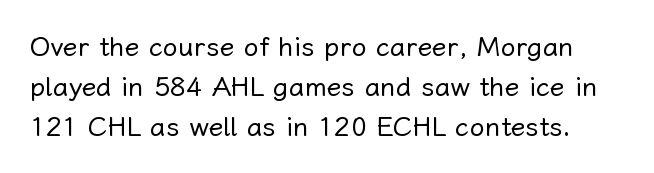
Reading down the column, the eye jumps a familiar distance to each next line. Heft: none added — not bold. Ascenders rise straight up at ninety degrees. Here the glyphs are tracked normally, forming tight word shapes.
